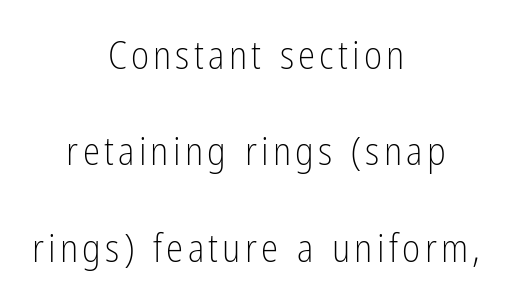
No extra ink here — the face is not bold. Upright lettering throughout. You could fit nearly another row in the gap between these rows. Notice how the passage keeps no hard edge, just a central spine. I'd call this a sans setting — the letters go barefoot. The specimen omits any rule beneath the text block's lines.
